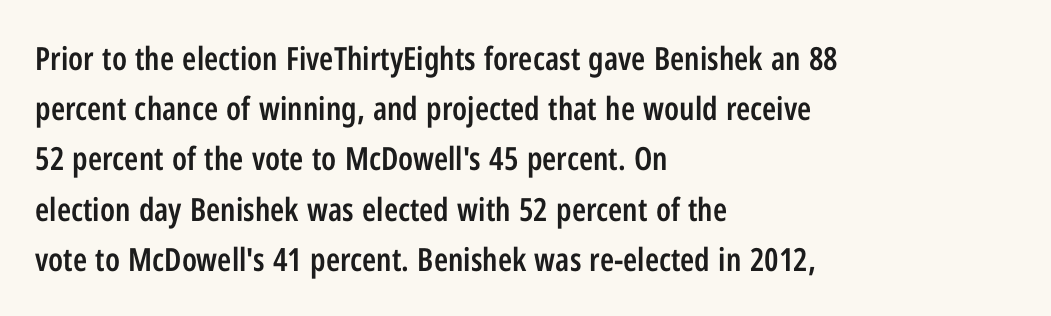
{"serif": "no", "italic": "no", "bold": "semi", "weight": "semibold", "width": "condensed", "stroke_contrast": "low", "x_height": "medium", "monospaced": "no", "underline": "no", "align": "left", "line_spacing": "normal", "line_spacing_ratio": 1.57, "letter_spacing": "normal", "letter_spacing_em": 0.0, "glyph_px": 32}
